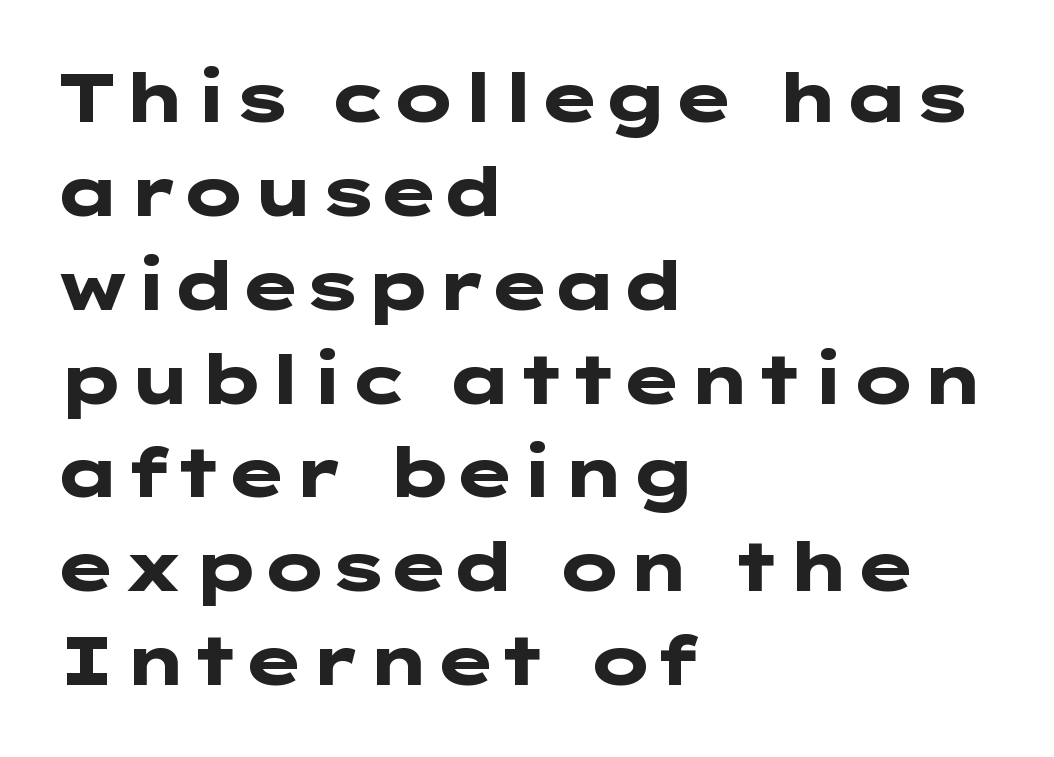
Q: Is the text bold? A: Yes.
Q: Is the text italic (slanted)? A: No, it is upright.
Q: Is the typeface a serif or a sans-serif typeface? A: Sans-serif.
Q: Is the text underlined? A: No.
Q: How is the paragraph aligned? A: Left-aligned.
Q: Is the spacing between letters normal or unusually wide? A: Normal.
Q: Is the spacing between lines tight, normal or loose? A: Normal.
Q: Width (condensed, normal, or wide)? A: Wide.
Q: Stroke contrast? A: Low.
Q: x-height? A: Medium.
